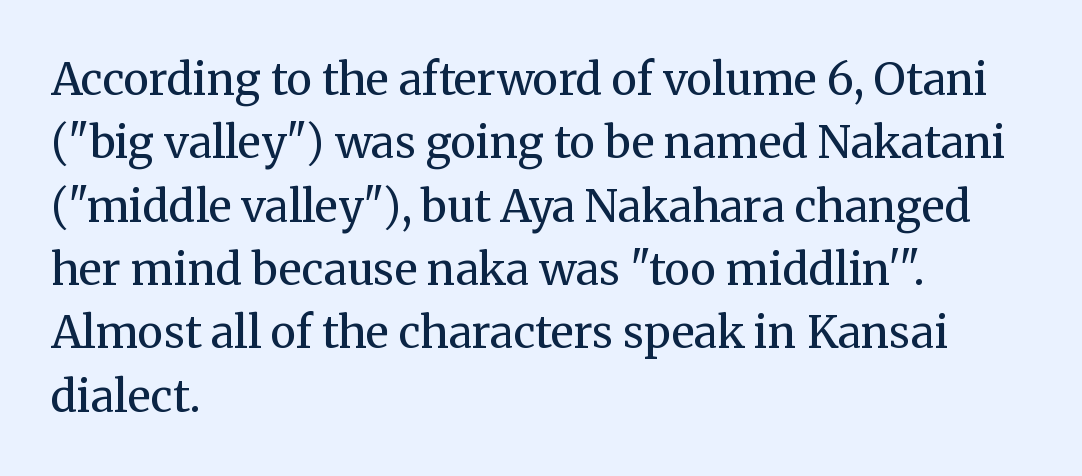
{"serif": "yes", "italic": "no", "bold": "no", "weight": "regular", "width": "normal", "stroke_contrast": "medium", "x_height": "medium", "monospaced": "no", "underline": "no", "align": "left", "line_spacing": "normal", "line_spacing_ratio": 1.44, "letter_spacing": "normal", "letter_spacing_em": 0.0, "glyph_px": 44}
